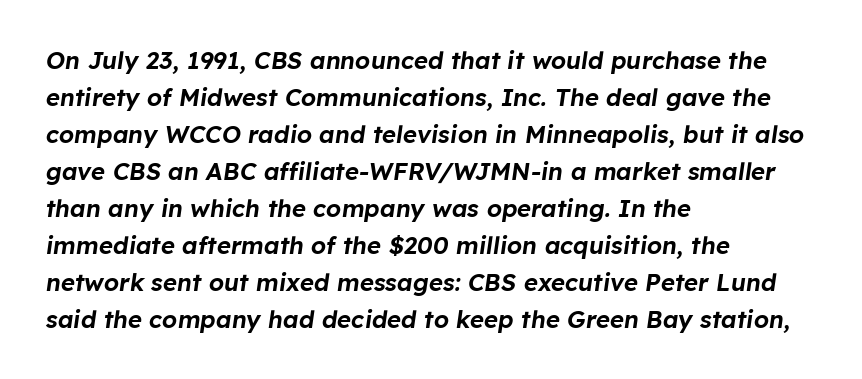
Q: Is the text italic (slanted)? A: Yes, it leans right by about 8 degrees.
Q: Is the text underlined? A: No.
Q: How is the paragraph aligned? A: Left-aligned.
Q: Is the spacing between letters normal or unusually wide? A: Normal.
Q: Is the spacing between lines tight, normal or loose? A: Normal.
